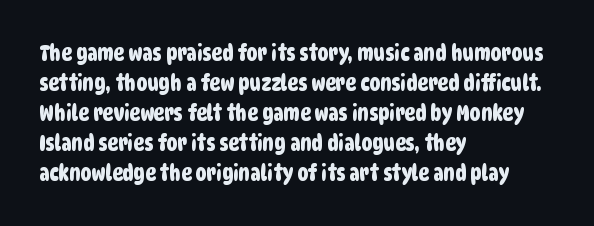
{"underline": "no", "align": "left", "line_spacing": "normal", "line_spacing_ratio": 1.36, "letter_spacing": "normal", "letter_spacing_em": 0.0, "glyph_px": 22}
